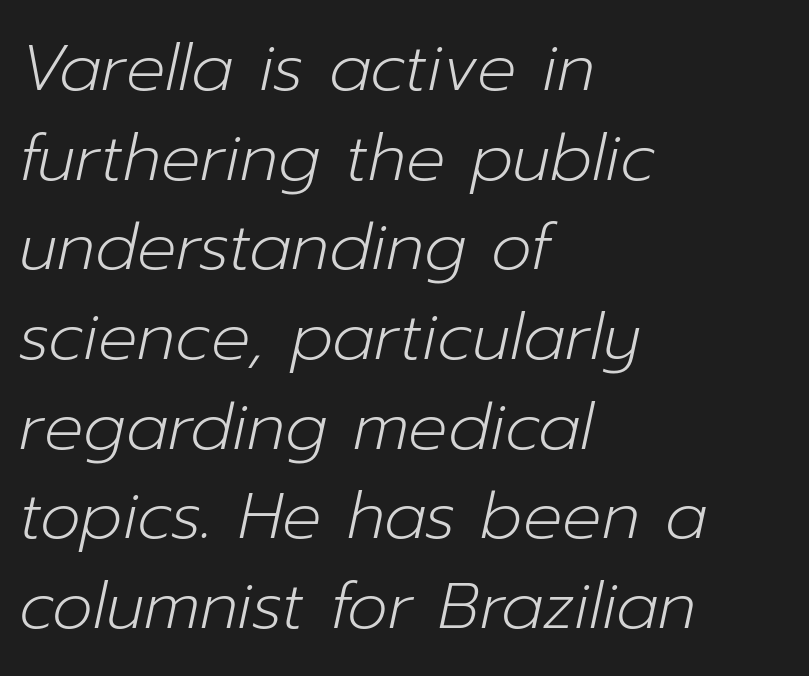
Q: Is the text bold? A: No.
Q: Is the text italic (slanted)? A: Yes, it leans right by about 12 degrees.
Q: Is the text underlined? A: No.
Q: How is the paragraph aligned? A: Left-aligned.
Q: Is the spacing between letters normal or unusually wide? A: Normal.
Q: Is the spacing between lines tight, normal or loose? A: Normal.
Q: Width (condensed, normal, or wide)? A: Normal.
Q: Stroke contrast? A: Low.
Q: x-height? A: Medium.
Q: Monospaced? A: No.
